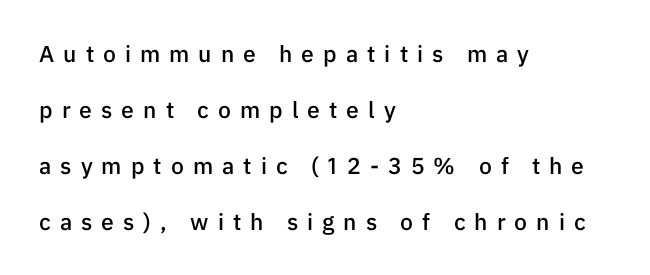
The image shows 23 px text type, upright; set left-aligned, loose line spacing (2.43x), unusually wide letter spacing (+0.39 em), not underlined.
